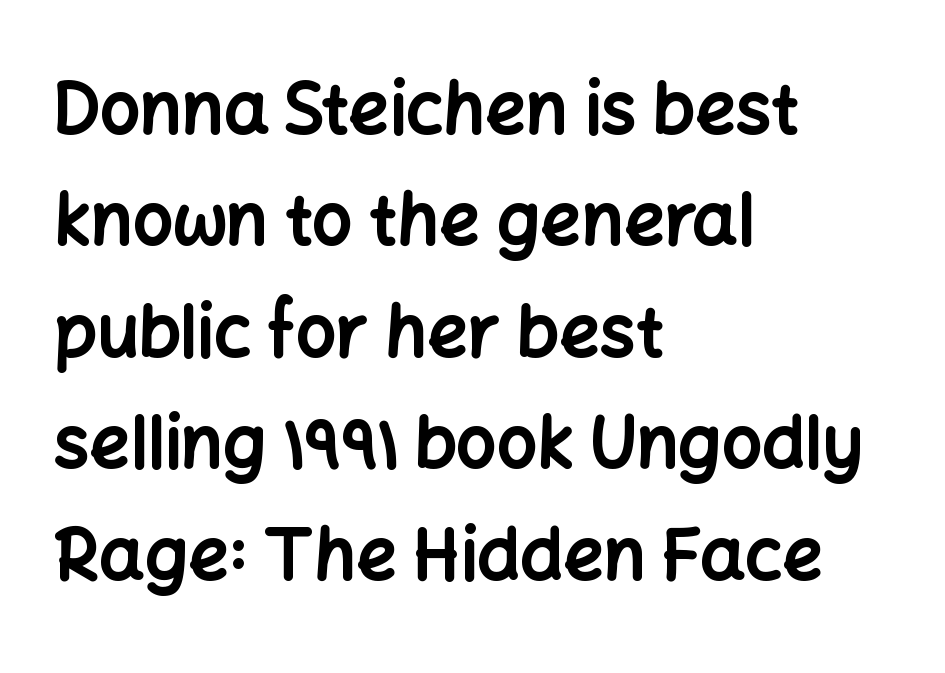
Q: Is the text bold? A: Yes.
Q: Is the text italic (slanted)? A: No, it is upright.
Q: Is the typeface a serif or a sans-serif typeface? A: Sans-serif.
Q: Is the text underlined? A: No.
Q: How is the paragraph aligned? A: Left-aligned.
Q: Is the spacing between letters normal or unusually wide? A: Normal.
Q: Is the spacing between lines tight, normal or loose? A: Normal.
Q: Width (condensed, normal, or wide)? A: Normal.
Q: Stroke contrast? A: Low.
Q: x-height? A: Medium.
Q: Monospaced? A: No.
